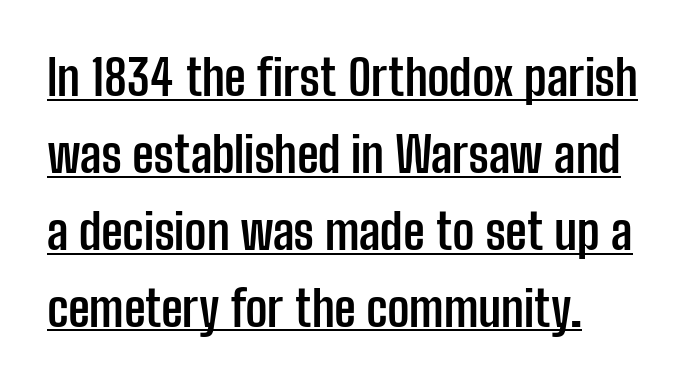
The typeface chosen for these lines omits serifs. The face used here is proportionally spaced, like ordinary book or web type. The gaps between neighbouring characters are ordinary and unremarkable. The letters stand straight up with perfectly vertical stems.
